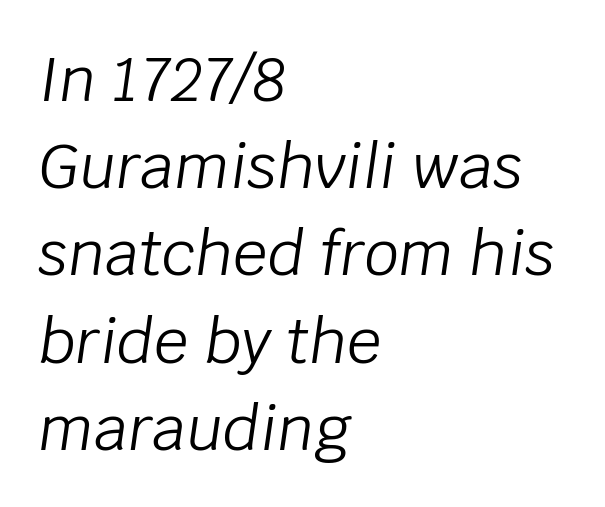
{"italic": "yes", "lean": "right", "slant_degrees": 8, "bold": "no", "weight": "light", "width": "normal", "stroke_contrast": "low", "x_height": "large", "monospaced": "no", "underline": "no", "align": "left", "line_spacing": "normal", "line_spacing_ratio": 1.43, "letter_spacing": "normal", "letter_spacing_em": 0.0, "glyph_px": 61}
